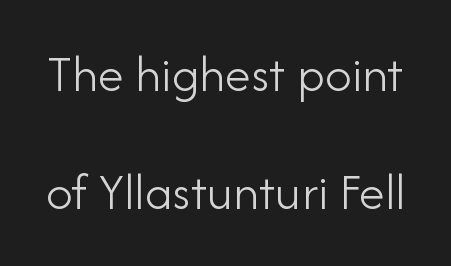
The image shows 53 px light sans-serif type, upright; set loose line spacing (2.23x), normal letter spacing, not underlined; low stroke contrast and a small x-height.
